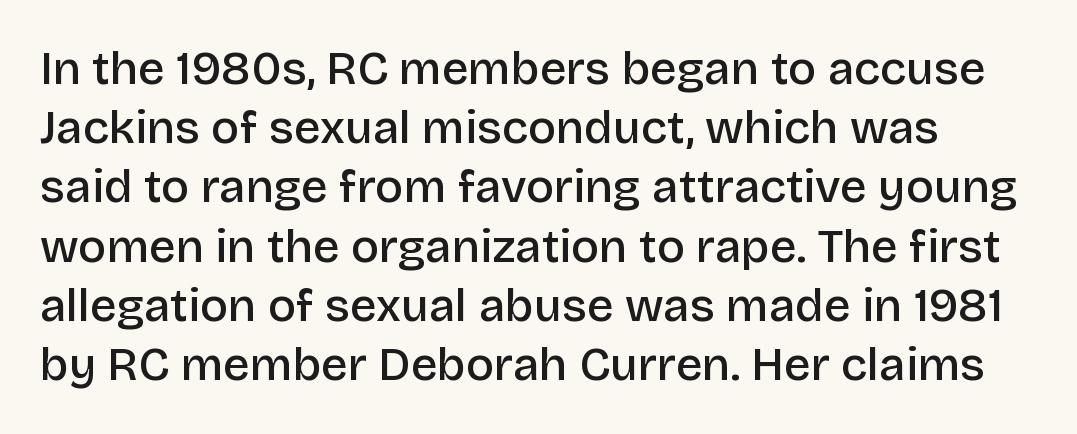
Q: Is the text bold? A: Semi-bold.
Q: Is the text italic (slanted)? A: No, it is upright.
Q: Is the typeface a serif or a sans-serif typeface? A: Sans-serif.
Q: Is the text underlined? A: No.
Q: Is the spacing between letters normal or unusually wide? A: Normal.
Q: Is the spacing between lines tight, normal or loose? A: Normal.
Q: Width (condensed, normal, or wide)? A: Normal.
Q: Stroke contrast? A: Low.
Q: x-height? A: Large.
Q: Monospaced? A: No.
